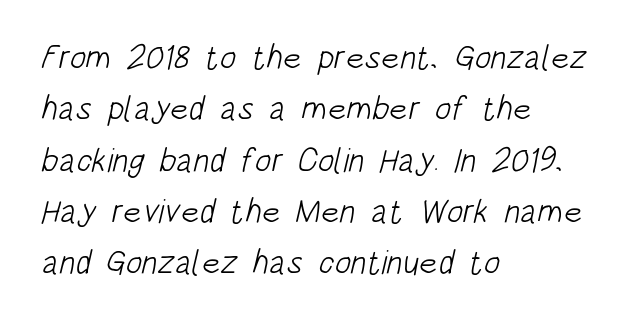
Q: Is the text bold? A: No.
Q: Is the typeface a serif or a sans-serif typeface? A: Sans-serif.
Q: Is the text underlined? A: No.
Q: How is the paragraph aligned? A: Left-aligned.
Q: Is the spacing between letters normal or unusually wide? A: Normal.
Q: Is the spacing between lines tight, normal or loose? A: Normal.
Q: Width (condensed, normal, or wide)? A: Condensed.
Q: Stroke contrast? A: Low.
Q: x-height? A: Large.
Q: Monospaced? A: No.
